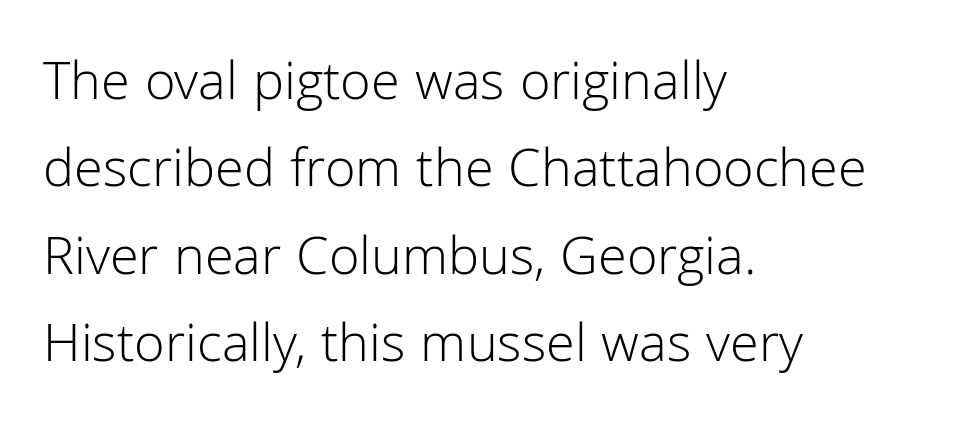
Underlining? Definitely not there. A student would call this left alignment; a typographer would say flush left, rag right. Think of a printed novel: that variable character pitch is what you see here. Letter spacing: default. What kind of face is this? One without serifs — a sans. The designer left line spacing at the default.
